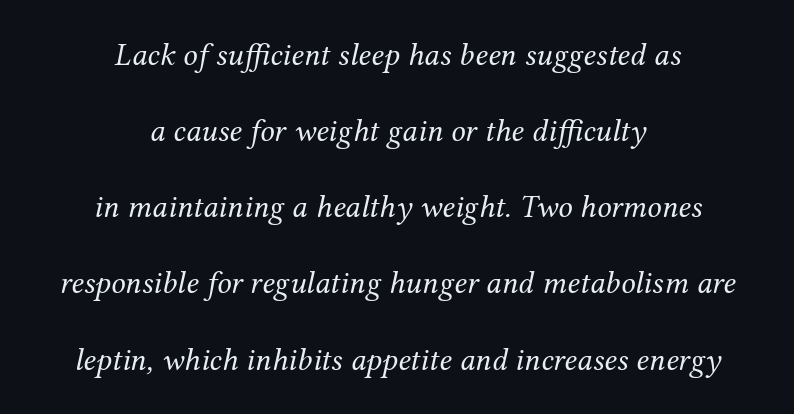
Does the lettering tilt? It does — this is italic. The zone under the glyphs is completely vacant. Examine the stroke ends and you'll spot serifs. Where is the straight margin? There isn't one; the lines are centered. A typesetter would call this leading open, well beyond the default. Stroke mass is kept to a normal reading level or below.
